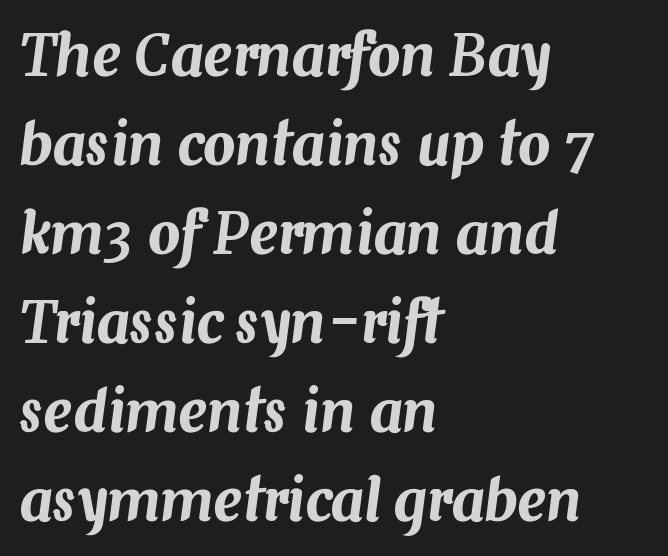
The image shows 57 px text type, italic (leaning right); set left-aligned, normal line spacing (1.56x), normal letter spacing, not underlined; medium stroke contrast and a medium x-height.
